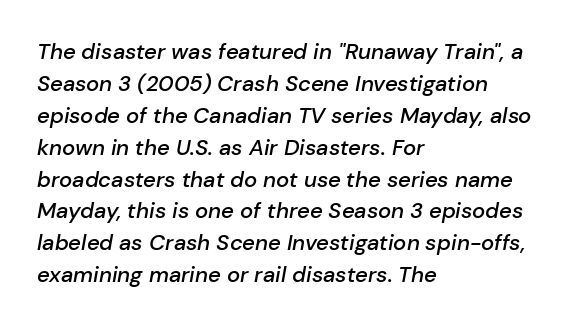
The typesetter chose a ragged-right arrangement here. Underline: absent. Rendered with sloped, italic letterforms. Students, this is semibold: more ink than regular, less than bold. Look at the tracking — it's just the regular setting, nothing added.
